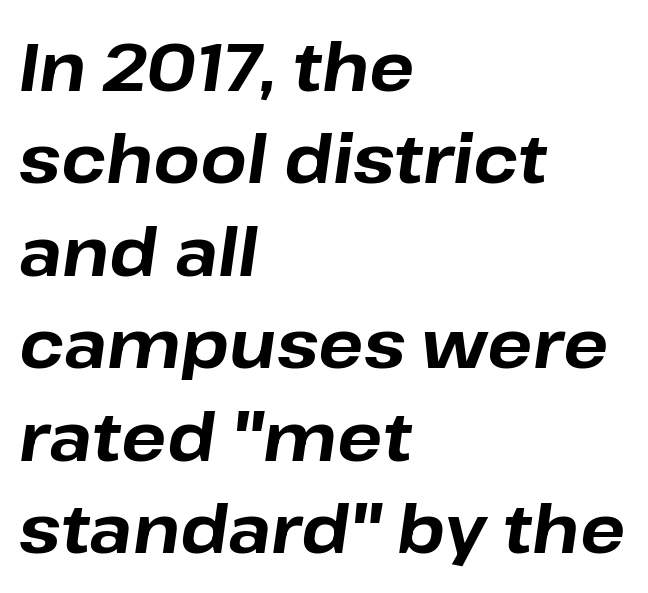
Descenders hang freely into open space. This sample is left-justified, so line endings fall wherever the words run out. Would a proofreader flag this as italicized? Yes. Does extra space separate the letters? No, they use regular spacing.
